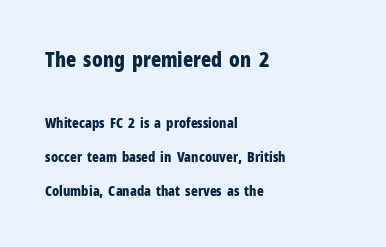
Compared with typical body copy, the letter spacing here is the same. Only glyphs here, with clear space below each row. The axis of the letterforms is exactly vertical. If you drew a ruler down the left edge, every line would touch it.
